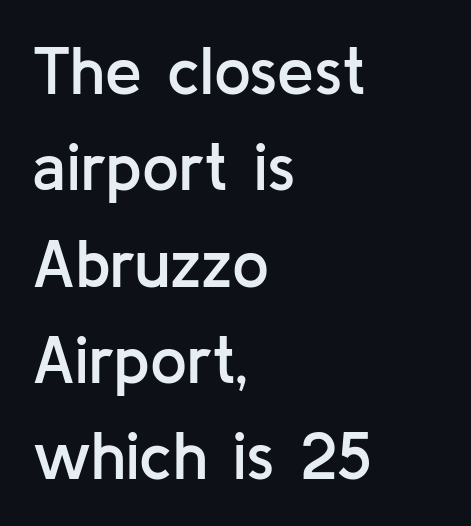
Q: Is the text bold? A: Semi-bold.
Q: Is the text italic (slanted)? A: No, it is upright.
Q: Is the typeface a serif or a sans-serif typeface? A: Sans-serif.
Q: Is the text underlined? A: No.
Q: How is the paragraph aligned? A: Left-aligned.
Q: Is the spacing between letters normal or unusually wide? A: Normal.
Q: Is the spacing between lines tight, normal or loose? A: Normal.
Q: Width (condensed, normal, or wide)? A: Normal.
Q: Stroke contrast? A: Low.
Q: x-height? A: Medium.
Q: Monospaced? A: No.
